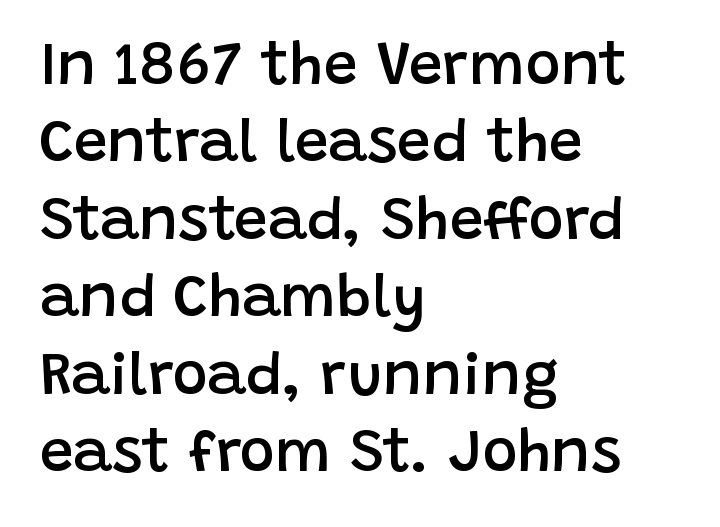
The image shows 60 px semibold sans-serif type, upright; set left-aligned, normal line spacing (1.29x), normal letter spacing, not underlined; low stroke contrast and a large x-height.
